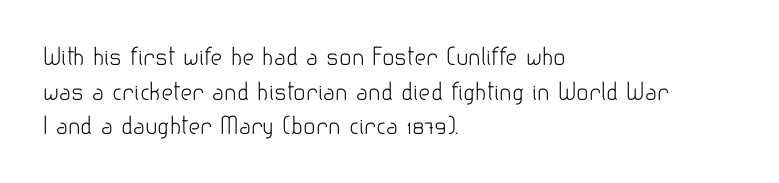
Vertical strokes here are truly vertical. Is the block centered? No — it sits flush against the left margin. Standard letterfit; no display-style spreading of the glyphs. This is not heavy type; no bold has been used.
